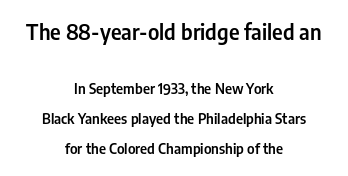
The image shows 21 px text type, upright; set centered, loose line spacing (2.12x), normal letter spacing, not underlined; the first (top) block is 1.5x larger.
